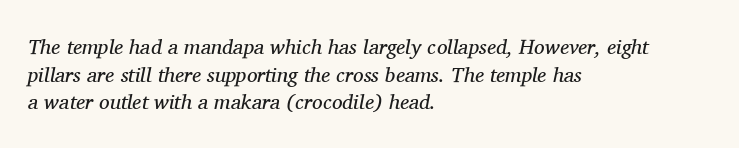
The image shows 21 px text type, italic (leaning right); set left-aligned, normal line spacing (1.31x), normal letter spacing, not underlined.
